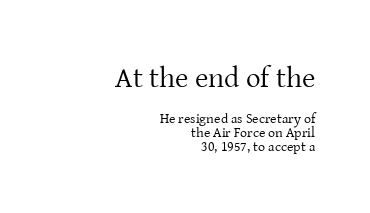
The first block has been scaled up relative to the second. Is this a fixed-width face? No — the glyphs have proportional, varying widths. Every row of glyphs terminates at an identical x-position on the right. Compared with a typical body face, this is equally light or lighter still.
